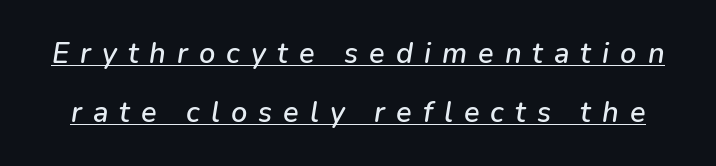
{"italic": "yes", "lean": "right", "slant_degrees": 9, "width": "normal", "stroke_contrast": "low", "x_height": "medium", "monospaced": "no", "underline": "yes", "line_spacing": "loose", "line_spacing_ratio": 2.02, "letter_spacing": "wide", "letter_spacing_em": 0.38, "glyph_px": 29}
